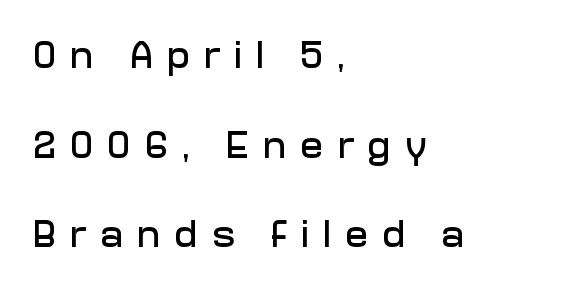
Q: Is the text italic (slanted)? A: No, it is upright.
Q: Is the typeface a serif or a sans-serif typeface? A: Sans-serif.
Q: Is the text underlined? A: No.
Q: How is the paragraph aligned? A: Left-aligned.
Q: Is the spacing between letters normal or unusually wide? A: Unusually wide.
Q: Is the spacing between lines tight, normal or loose? A: Loose.
Q: Width (condensed, normal, or wide)? A: Normal.
Q: Stroke contrast? A: Low.
Q: x-height? A: Medium.
Q: Monospaced? A: No.
